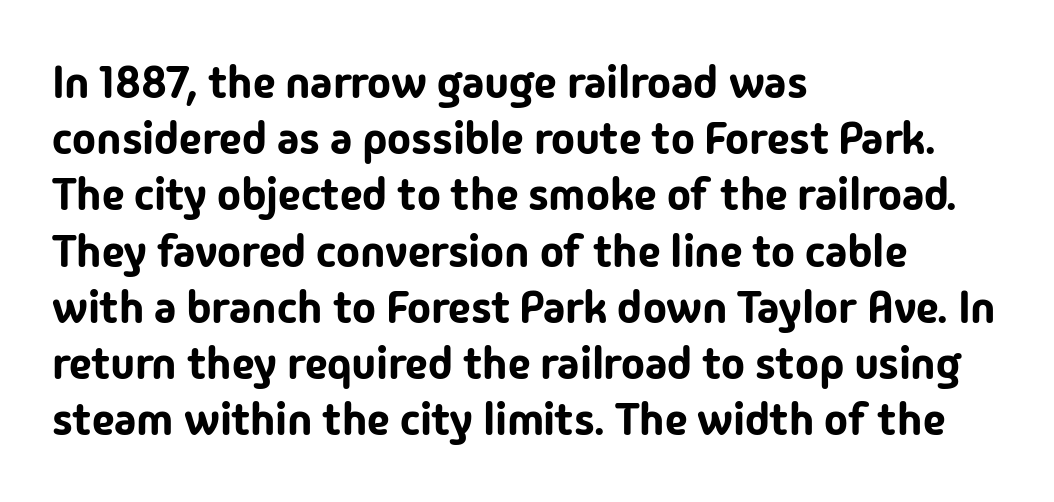
Q: Is the text italic (slanted)? A: No, it is upright.
Q: Is the typeface a serif or a sans-serif typeface? A: Sans-serif.
Q: Is the text underlined? A: No.
Q: How is the paragraph aligned? A: Left-aligned.
Q: Is the spacing between letters normal or unusually wide? A: Normal.
Q: Is the spacing between lines tight, normal or loose? A: Normal.
Q: Width (condensed, normal, or wide)? A: Normal.
Q: Stroke contrast? A: Low.
Q: x-height? A: Medium.
Q: Monospaced? A: No.
